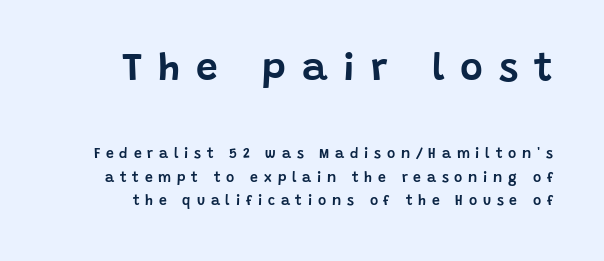
The image shows 39 px sans-serif type, upright; set normal line spacing (1.67x), unusually wide letter spacing (+0.41 em), not underlined; the first (top) block is 2.79x larger; low stroke contrast and a large x-height.
